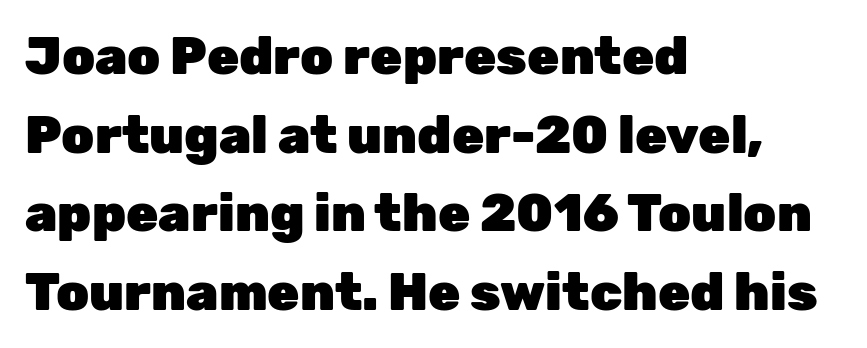
The image shows 52 px heavy sans-serif type, upright; set left-aligned, normal line spacing (1.51x), normal letter spacing, not underlined; low stroke contrast and a medium x-height.
